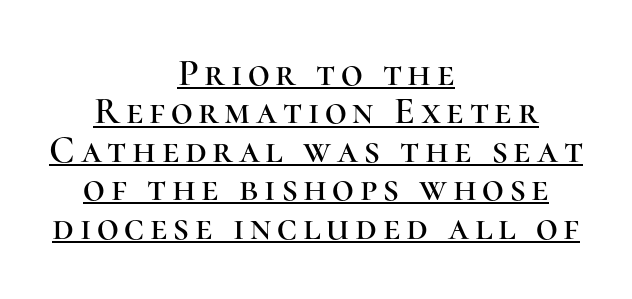
{"serif": "yes", "italic": "no", "width": "normal", "stroke_contrast": "high", "x_height": "medium", "monospaced": "no", "underline": "yes", "align": "center", "line_spacing": "tight", "line_spacing_ratio": 1.01, "glyph_px": 38}
